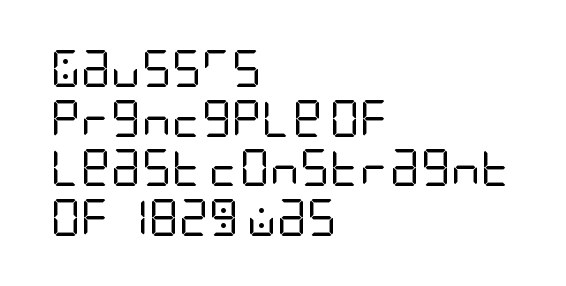
Q: Is the text bold? A: No.
Q: Is the text italic (slanted)? A: No, it is upright.
Q: Is the typeface a serif or a sans-serif typeface? A: Sans-serif.
Q: Is the text underlined? A: No.
Q: How is the paragraph aligned? A: Left-aligned.
Q: Is the spacing between letters normal or unusually wide? A: Normal.
Q: Is the spacing between lines tight, normal or loose? A: Normal.
Q: Width (condensed, normal, or wide)? A: Condensed.
Q: Stroke contrast? A: Low.
Q: x-height? A: Large.
